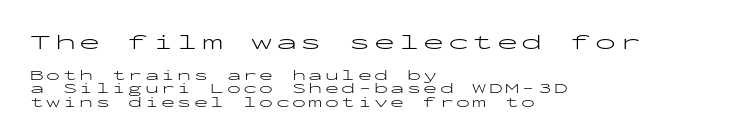
Is the lower block the larger one? No — the upper block carries the bigger type. The lettering stays uniformly vertical, giving the passage a roman look. The letters look calm and open, with moderate or lighter stems. Horizontal alignment here is leftward, the default for most running prose.
